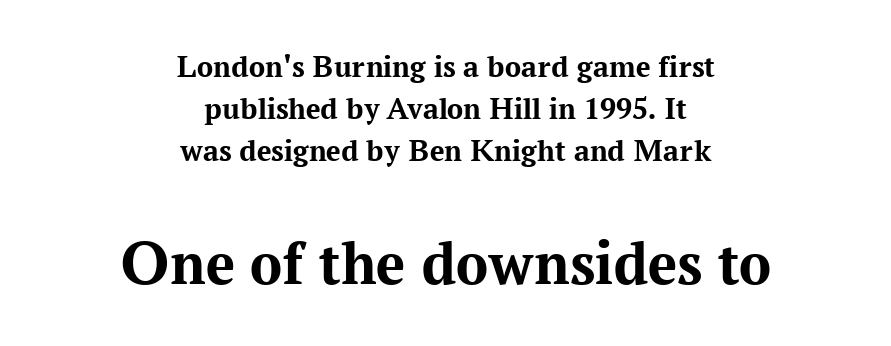
Q: Is the text bold? A: Yes.
Q: Is the text italic (slanted)? A: No, it is upright.
Q: Is the typeface a serif or a sans-serif typeface? A: Serif.
Q: Is the text underlined? A: No.
Q: How is the paragraph aligned? A: Centered.
Q: Is the spacing between letters normal or unusually wide? A: Normal.
Q: Is the spacing between lines tight, normal or loose? A: Normal.
Q: Which block of text is set in a larger size, the first (top) or the second (bottom)? A: The second (bottom) one.
Q: Width (condensed, normal, or wide)? A: Normal.
Q: Stroke contrast? A: Medium.
Q: x-height? A: Medium.
Q: Monospaced? A: No.
